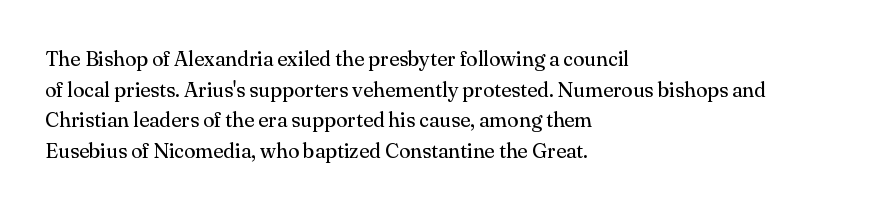
The strip under each line holds only bare page. The lines in this sample share a left origin and differ only in where they stop. The block of text has a typical density, with ordinary space between rows. A typesetter would call this zero additional tracking. Each stroke keeps to a modest, everyday thickness or less. Style check: upright.
